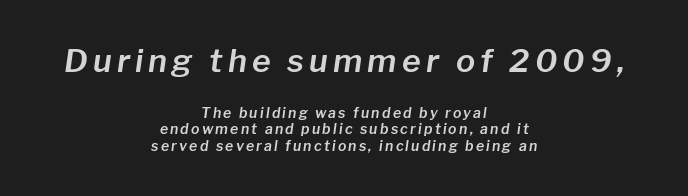
Note the varied advance widths — an 'i' is clearly narrower than an 'm'. Where is the straight margin? There isn't one; the lines are centered. The passage shown is not underscored anywhere. The font's italic variant was chosen for this text. Which of the two is more prominent by size? The first, at the top.
